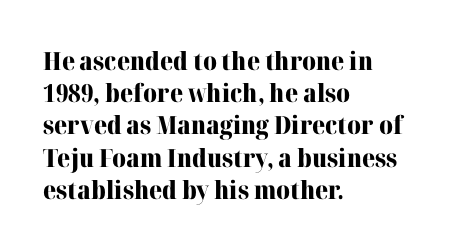
{"italic": "no", "bold": "yes", "underline": "no", "align": "left", "line_spacing": "normal", "line_spacing_ratio": 1.29, "letter_spacing": "normal", "letter_spacing_em": 0.0, "glyph_px": 25}
